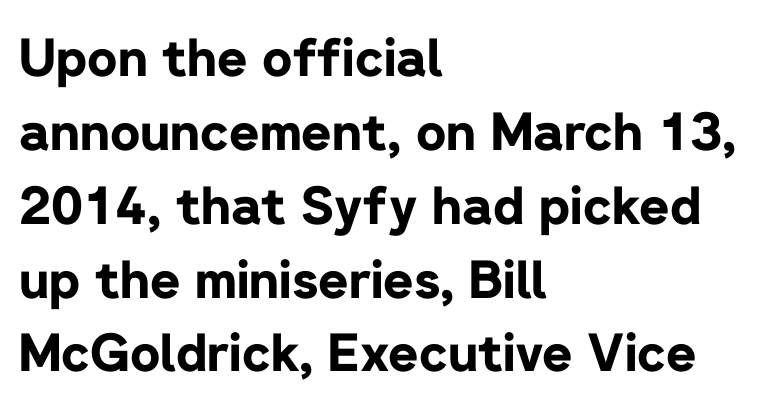
Is this a fixed-width face? No — the glyphs have proportional, varying widths. A typesetter would call this leading conventional body-copy spacing. What kind of face is this? One without serifs — a sans. Tracking here is standard; glyphs follow each other at the usual distance.
